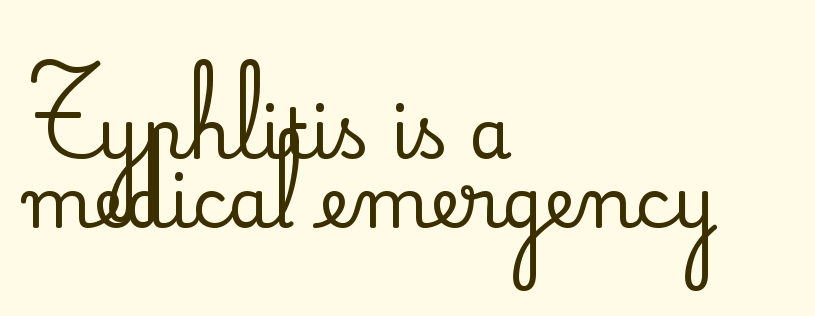
Q: Is the text italic (slanted)? A: No, it is upright.
Q: Is the typeface a serif or a sans-serif typeface? A: Serif.
Q: Is the text underlined? A: No.
Q: How is the paragraph aligned? A: Left-aligned.
Q: Is the spacing between letters normal or unusually wide? A: Normal.
Q: Is the spacing between lines tight, normal or loose? A: Tight.
Q: Width (condensed, normal, or wide)? A: Normal.
Q: Stroke contrast? A: Low.
Q: x-height? A: Small.
Q: Monospaced? A: No.
